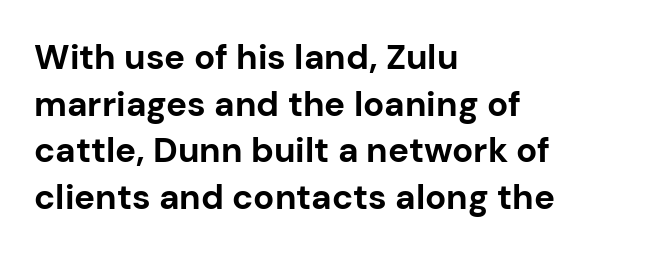
The image shows 35 px bold sans-serif type, upright; set left-aligned, normal line spacing (1.33x), normal letter spacing, not underlined; low stroke contrast and a medium x-height.
